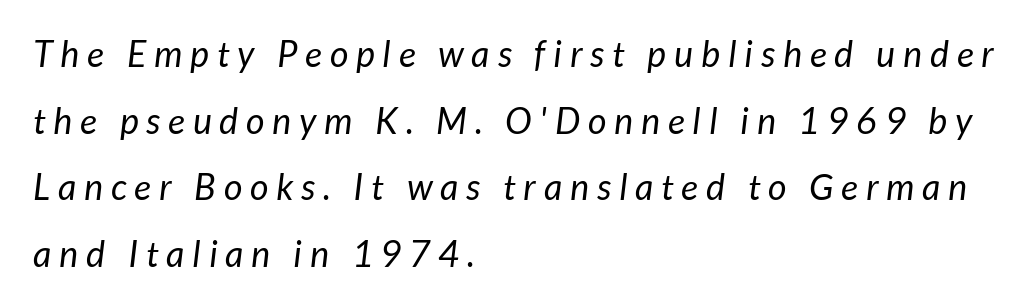
The paragraph has a hard left edge and a soft right edge. No heavy texture on the line: the type isn't bold. Letterform terminals end flat and unadorned throughout the passage. Someone cranked the tracking dial way up on this one. Proportional: the letters do not fall into vertical columns.
